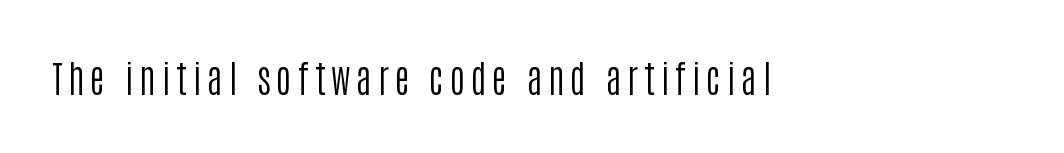
The axis of the letterforms is exactly vertical. The letters advance in unequal steps, a hallmark of proportional type. Summary of weight: not heavy and not bold. A sans-serif font was chosen for this passage. The string is rendered with underlining switched off. Every row of glyphs begins at an identical x-position on the left.
